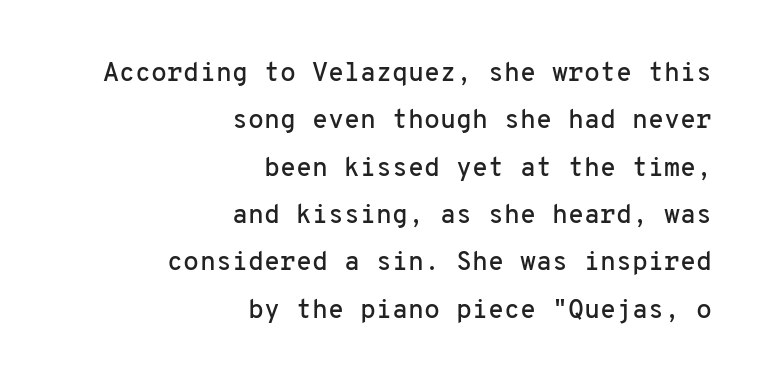
Posture: straight, roman, zero tilt. Characters follow at the spacing the type designer built in. The specimen omits any rule beneath the text block's lines. The rendering anchors every line to the right-hand side.
